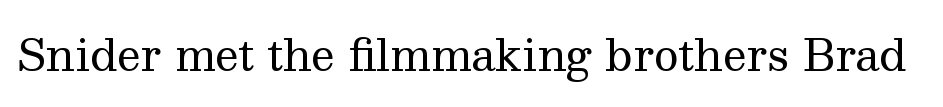
Q: Is the text bold? A: No.
Q: Is the text italic (slanted)? A: No, it is upright.
Q: Is the typeface a serif or a sans-serif typeface? A: Serif.
Q: Is the text underlined? A: No.
Q: Is the spacing between letters normal or unusually wide? A: Normal.
Q: Width (condensed, normal, or wide)? A: Normal.
Q: Stroke contrast? A: Medium.
Q: x-height? A: Medium.
Q: Monospaced? A: No.
